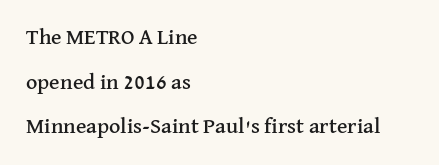
Ascenders rise straight up at ninety degrees. What's the leading like? Stretched, with rows far apart. These lines stack with their left ends in a neat column. Clear beneath every line of the passage.
